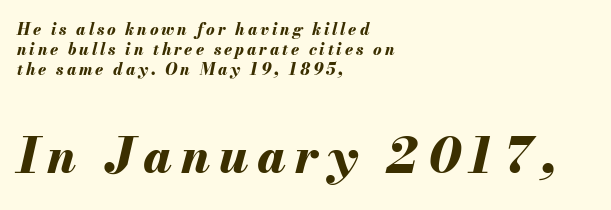
The image shows 49 px bold type, italic (leaning right); set left-aligned, normal line spacing (1.26x), not underlined; the second (bottom) block is 3.06x larger; medium stroke contrast and a small x-height.
